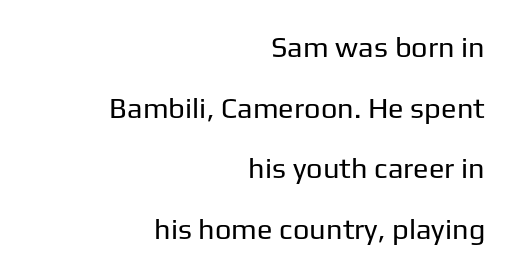
{"serif": "no", "italic": "no", "bold": "no", "weight": "regular", "width": "normal", "stroke_contrast": "low", "x_height": "medium", "monospaced": "no", "underline": "no", "align": "right", "line_spacing": "loose", "line_spacing_ratio": 2.09, "letter_spacing": "normal", "letter_spacing_em": 0.0, "glyph_px": 29}
